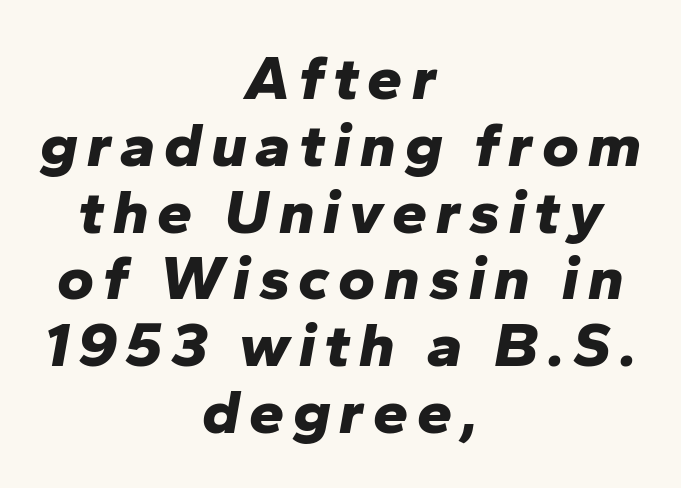
The designer dialed line spacing down below the default. Bare-footed words on every line. The text block is weighted toward neither margin, spreading evenly from the middle. You'd pick this weight for a headline — it's a proper bold.
